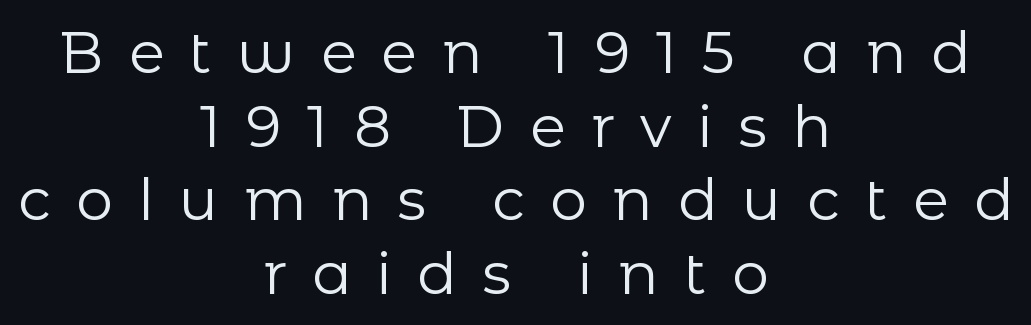
The passage shown is typeset with a sans-serif family. No letter is thick-stroked: the sample isn't bold. You can tell it's not italic because the verticals are truly vertical. Notice how descenders clear the ascenders below comfortably — that's standard leading. Casual observation: everything's sitting right in the middle.
